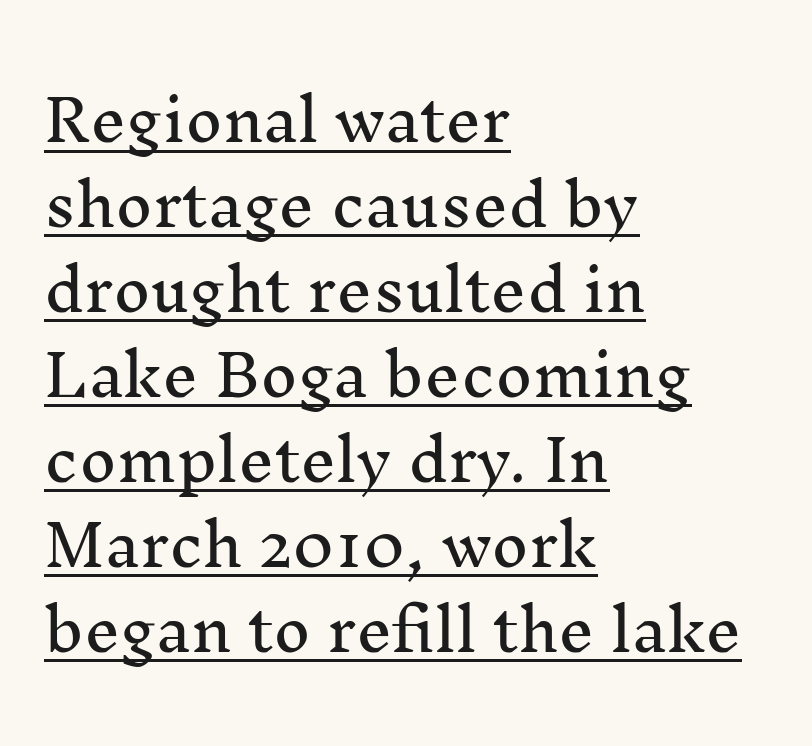
{"serif": "yes", "italic": "no", "width": "normal", "stroke_contrast": "medium", "x_height": "medium", "monospaced": "no", "underline": "yes", "align": "left", "line_spacing": "normal", "line_spacing_ratio": 1.49, "letter_spacing": "normal", "letter_spacing_em": 0.0, "glyph_px": 57}
